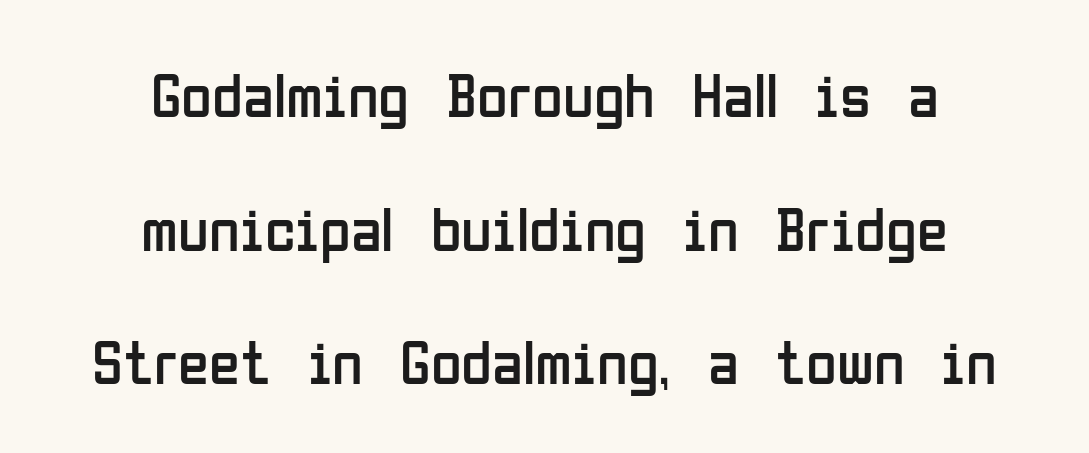
Q: Is the text bold? A: No.
Q: Is the text italic (slanted)? A: No, it is upright.
Q: Is the typeface a serif or a sans-serif typeface? A: Sans-serif.
Q: Is the text underlined? A: No.
Q: How is the paragraph aligned? A: Centered.
Q: Is the spacing between letters normal or unusually wide? A: Normal.
Q: Is the spacing between lines tight, normal or loose? A: Loose.
Q: Width (condensed, normal, or wide)? A: Condensed.
Q: Stroke contrast? A: Low.
Q: x-height? A: Medium.
Q: Monospaced? A: No.
